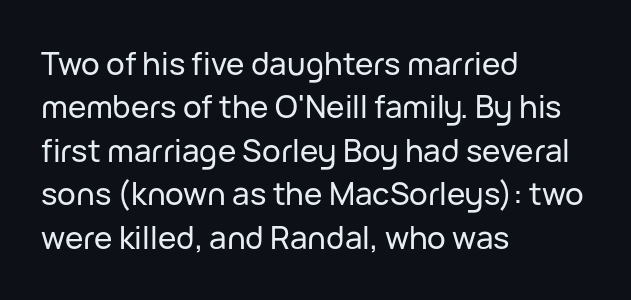
Q: Is the text italic (slanted)? A: No, it is upright.
Q: Is the typeface a serif or a sans-serif typeface? A: Sans-serif.
Q: Is the text underlined? A: No.
Q: How is the paragraph aligned? A: Left-aligned.
Q: Is the spacing between letters normal or unusually wide? A: Normal.
Q: Is the spacing between lines tight, normal or loose? A: Normal.
Q: Width (condensed, normal, or wide)? A: Normal.
Q: Stroke contrast? A: Low.
Q: x-height? A: Medium.
Q: Monospaced? A: No.
